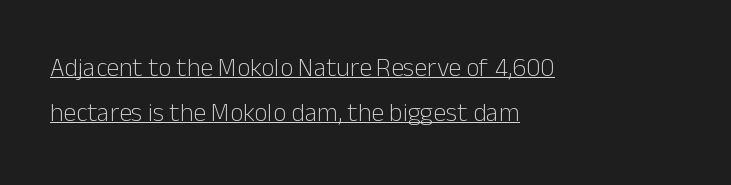
Q: Is the text bold? A: No.
Q: Is the text italic (slanted)? A: No, it is upright.
Q: Is the text underlined? A: Yes.
Q: How is the paragraph aligned? A: Left-aligned.
Q: Is the spacing between letters normal or unusually wide? A: Normal.
